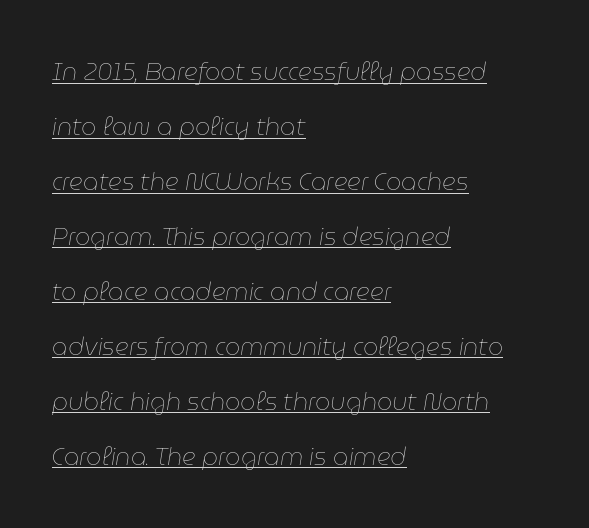
Q: Is the text bold? A: No.
Q: Is the text italic (slanted)? A: Yes, it leans right by about 9 degrees.
Q: Is the text underlined? A: Yes.
Q: How is the paragraph aligned? A: Left-aligned.
Q: Is the spacing between letters normal or unusually wide? A: Normal.
Q: Is the spacing between lines tight, normal or loose? A: Loose.
